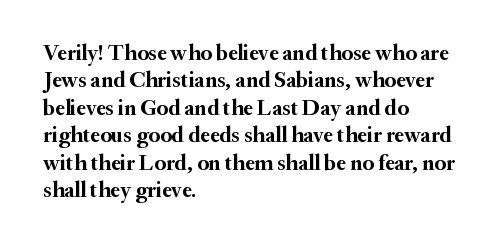
Q: Is the text bold? A: Yes.
Q: Is the text italic (slanted)? A: No, it is upright.
Q: Is the text underlined? A: No.
Q: How is the paragraph aligned? A: Left-aligned.
Q: Is the spacing between letters normal or unusually wide? A: Normal.
Q: Is the spacing between lines tight, normal or loose? A: Normal.
